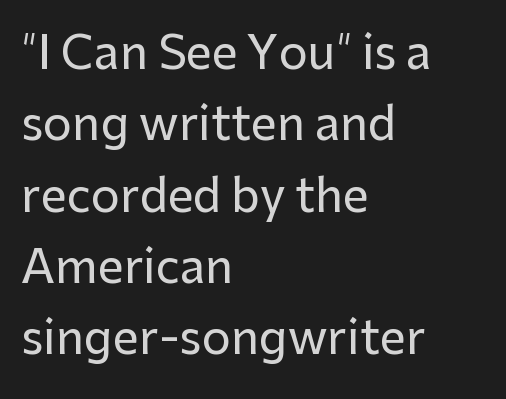
Q: Is the text italic (slanted)? A: No, it is upright.
Q: Is the typeface a serif or a sans-serif typeface? A: Sans-serif.
Q: Is the text underlined? A: No.
Q: How is the paragraph aligned? A: Left-aligned.
Q: Is the spacing between letters normal or unusually wide? A: Normal.
Q: Is the spacing between lines tight, normal or loose? A: Normal.
Q: Width (condensed, normal, or wide)? A: Normal.
Q: Stroke contrast? A: Low.
Q: x-height? A: Medium.
Q: Monospaced? A: No.
